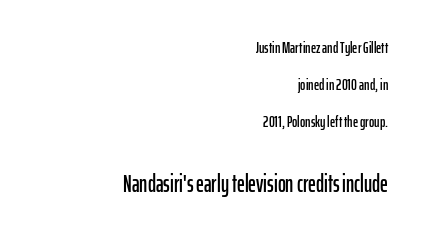
Honestly, there is no underline to notice here at all. This layout puts the modest block above and the oversized block below. Loosely led — the rows are spread out. Reading down the block, your eye finds every line finishing at a fixed right position. The face used here is rendered with its standard letterfit.
